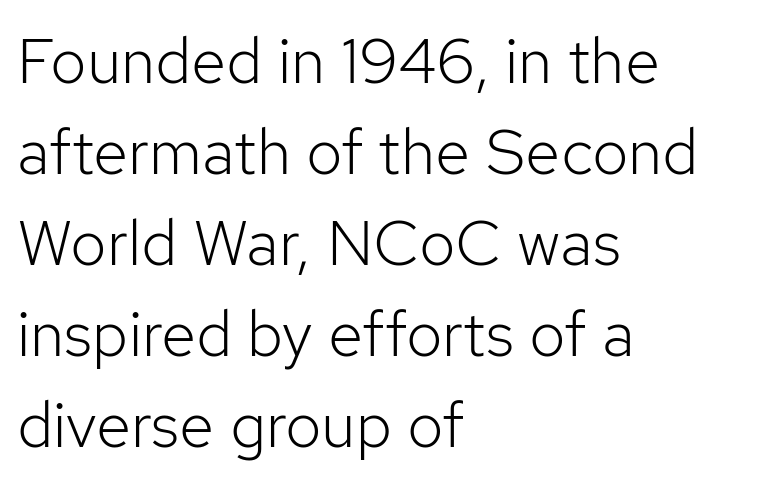
{"serif": "no", "italic": "no", "bold": "no", "weight": "light", "width": "normal", "stroke_contrast": "low", "x_height": "medium", "monospaced": "no", "underline": "no", "align": "left", "line_spacing": "normal", "line_spacing_ratio": 1.42, "letter_spacing": "normal", "letter_spacing_em": 0.0, "glyph_px": 64}
